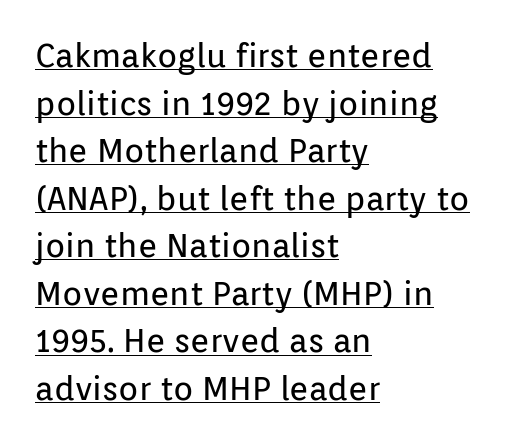
The image shows 33 px regular-weight sans-serif type, upright; set left-aligned, normal line spacing (1.44x), normal letter spacing, underlined; low stroke contrast and a medium x-height.
